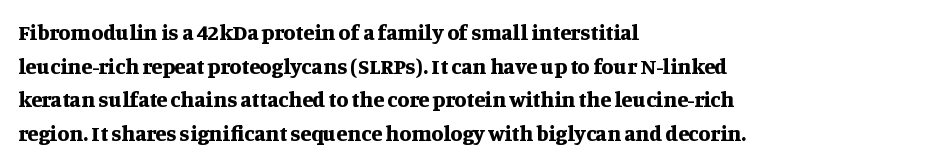
Q: Is the text bold? A: Yes.
Q: Is the text italic (slanted)? A: No, it is upright.
Q: Is the text underlined? A: No.
Q: How is the paragraph aligned? A: Left-aligned.
Q: Is the spacing between letters normal or unusually wide? A: Normal.
Q: Is the spacing between lines tight, normal or loose? A: Normal.
